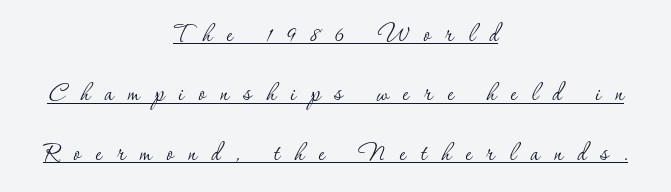
Q: Is the text bold? A: No.
Q: Is the text italic (slanted)? A: Yes.
Q: Is the typeface a serif or a sans-serif typeface? A: Serif.
Q: Is the text underlined? A: Yes.
Q: How is the paragraph aligned? A: Centered.
Q: Is the spacing between letters normal or unusually wide? A: Unusually wide.
Q: Is the spacing between lines tight, normal or loose? A: Loose.
Q: Width (condensed, normal, or wide)? A: Normal.
Q: Stroke contrast? A: Low.
Q: x-height? A: Small.
Q: Monospaced? A: No.
